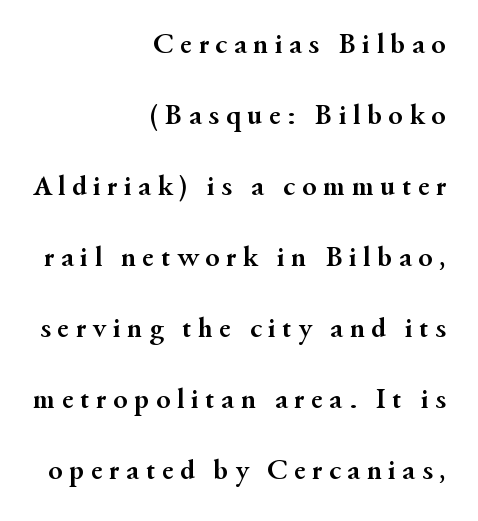
The image shows 29 px semibold serif type, upright; set right-aligned, loose line spacing (2.45x), unusually wide letter spacing (+0.23 em), not underlined; medium stroke contrast and a small x-height.
